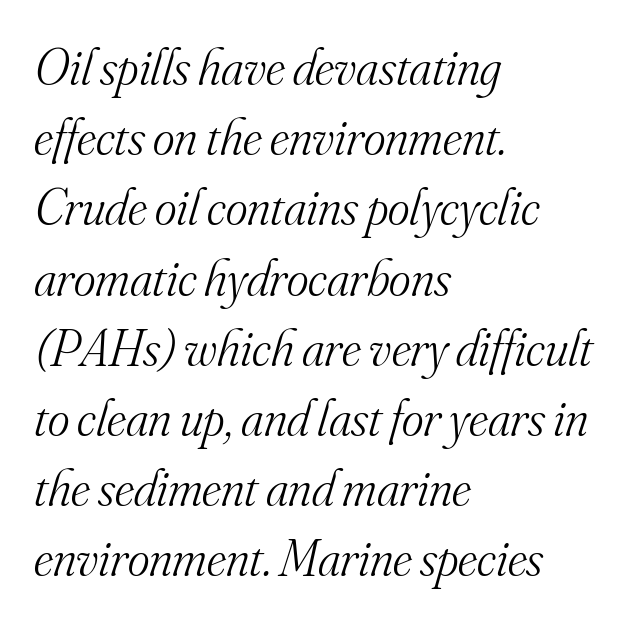
The image shows 52 px light serif type, italic (leaning right); set left-aligned, normal line spacing (1.35x), normal letter spacing, not underlined; medium stroke contrast and a small x-height.
